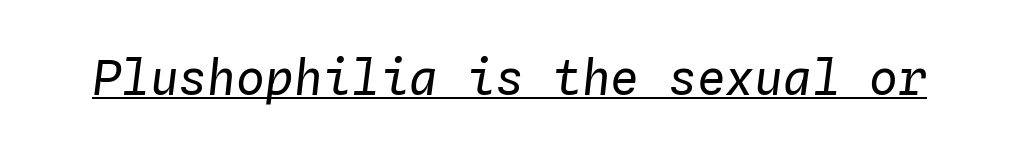
{"italic": "yes", "lean": "right", "slant_degrees": 4, "bold": "no", "weight": "regular", "width": "normal", "stroke_contrast": "low", "x_height": "medium", "monospaced": "yes", "underline": "yes", "letter_spacing": "normal", "letter_spacing_em": 0.0, "glyph_px": 48}
